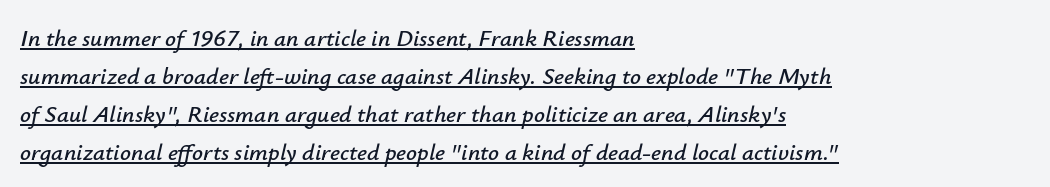
{"italic": "yes", "lean": "right", "slant_degrees": 12, "underline": "yes", "align": "left", "line_spacing": "normal", "line_spacing_ratio": 1.58, "letter_spacing": "normal", "letter_spacing_em": 0.0, "glyph_px": 24}
